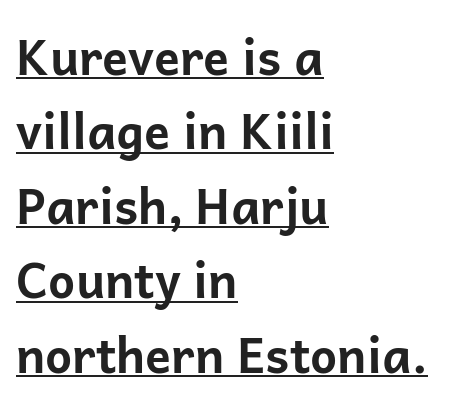
{"serif": "no", "italic": "no", "bold": "yes", "weight": "bold", "width": "normal", "stroke_contrast": "low", "x_height": "medium", "monospaced": "no", "underline": "yes", "align": "left", "line_spacing": "normal", "line_spacing_ratio": 1.55, "letter_spacing": "normal", "letter_spacing_em": 0.0, "glyph_px": 48}
